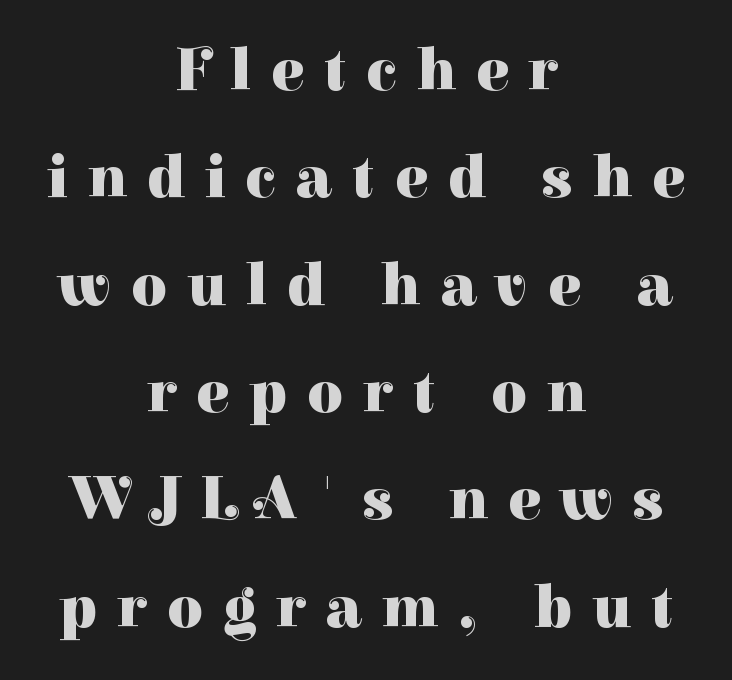
Check the space under the baseline: it is left empty. The face used here is proportionally spaced, like ordinary book or web type. Look at the tracking — it's clearly loosened, letters drifting apart. Letterform terminals end in serifs throughout the passage.
